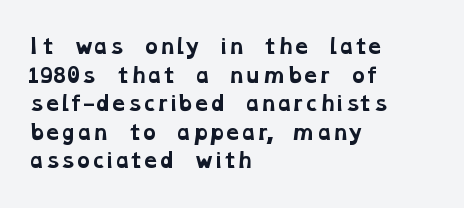
{"bold": "yes", "underline": "no", "align": "left", "line_spacing": "normal", "line_spacing_ratio": 1.43, "letter_spacing": "normal", "letter_spacing_em": 0.0, "glyph_px": 20}
